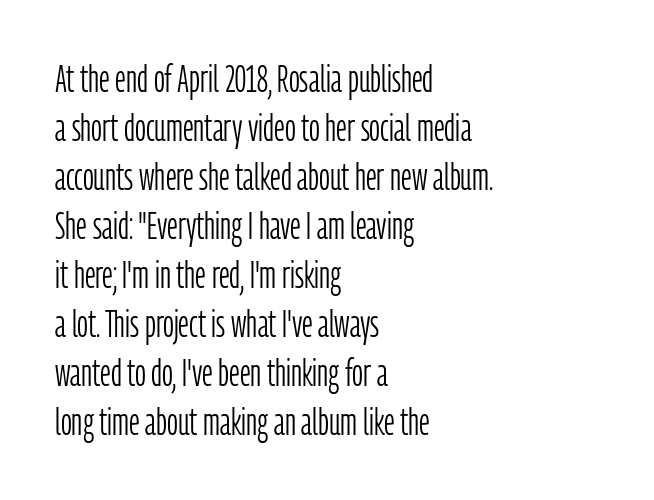
The image shows 38 px light, condensed sans-serif type, upright; set left-aligned, normal line spacing (1.29x), normal letter spacing, not underlined; low stroke contrast and a medium x-height.
